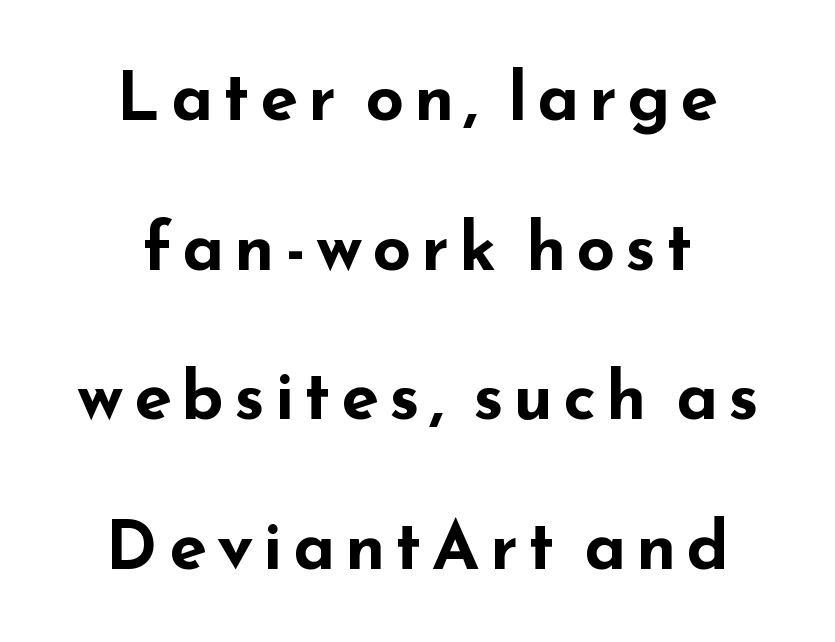
The image shows 68 px bold, wide sans-serif type, upright; set centered, loose line spacing (2.2x), not underlined; low stroke contrast and a small x-height.
